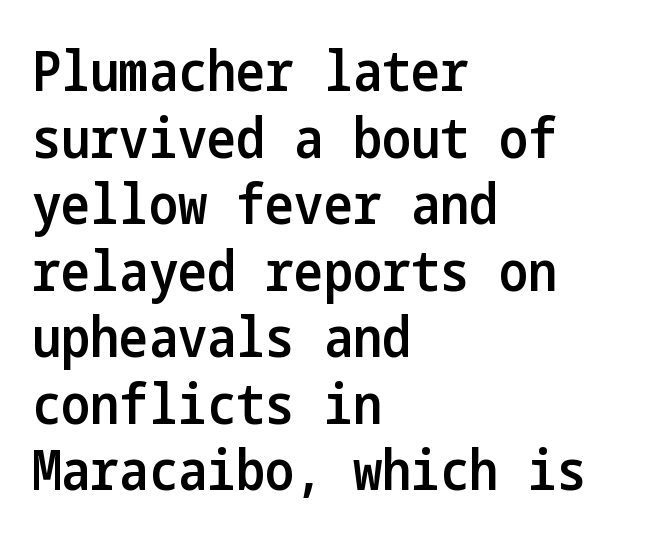
Q: Is the text bold? A: Semi-bold.
Q: Is the text italic (slanted)? A: No, it is upright.
Q: Is the typeface a serif or a sans-serif typeface? A: Sans-serif.
Q: Is the text underlined? A: No.
Q: How is the paragraph aligned? A: Left-aligned.
Q: Is the spacing between letters normal or unusually wide? A: Normal.
Q: Width (condensed, normal, or wide)? A: Condensed.
Q: Stroke contrast? A: Low.
Q: x-height? A: Medium.
